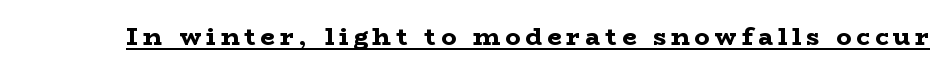
The rendered words wear a rule along their underside. The rendering inserts visible extra space after every character. The sample has been set heavy, in full bold. Designer's note — italics off, roman on.
